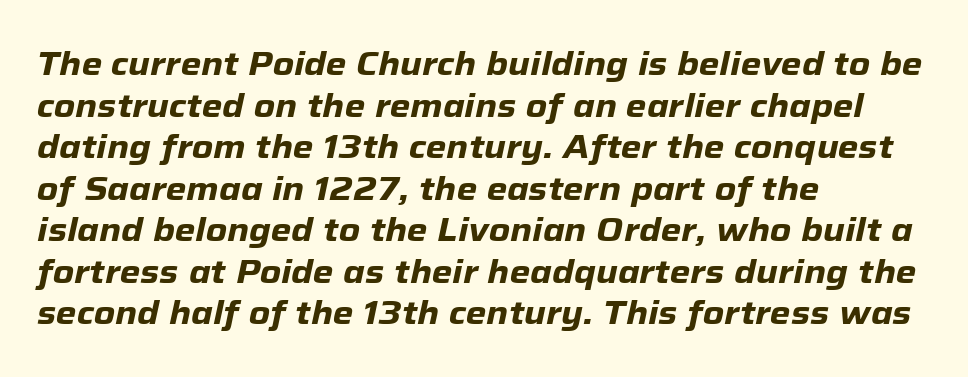
Weight: bold. Observe the ordinary spacing: letters are neighbours, not strangers. The specimen reads as italic at a glance. Vertically, the passage feels balanced, rows spaced as you'd expect. All the whitespace from short lines collects on the right. Letters rest on an invisible, unmarked baseline.
